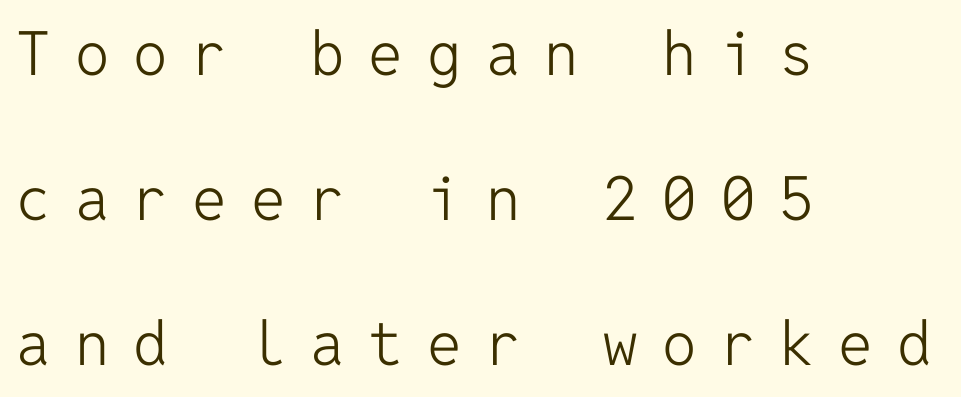
The image shows 61 px light sans-serif type, upright, monospaced; set left-aligned, loose line spacing (2.38x), unusually wide letter spacing (+0.4 em), not underlined; low stroke contrast and a medium x-height.
